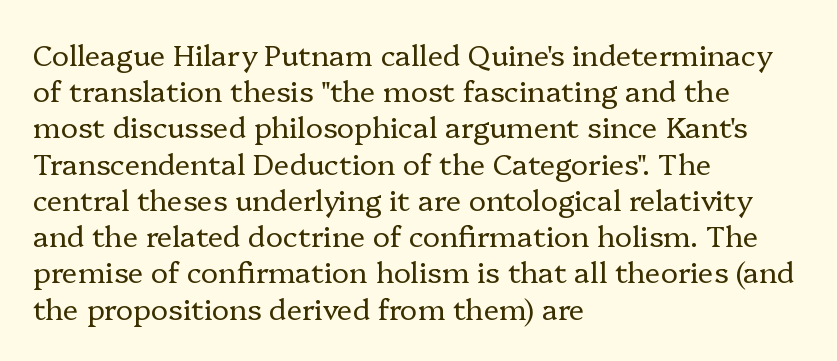
The space between consecutive lines is moderate. Tall strokes in this sample are plumb rather than angled. The letters sit at their default tracking, neither squeezed nor spread. Old-style or modern, the face here clearly has serifs. Every row of glyphs begins at an identical x-position on the left.
